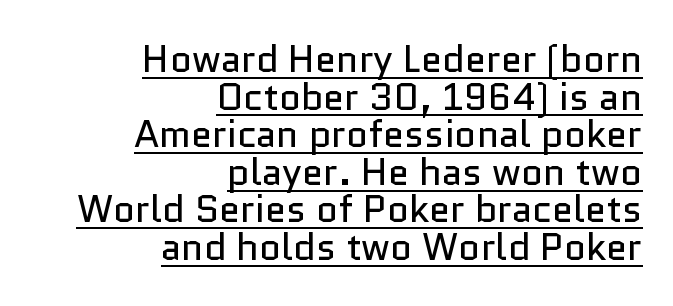
{"serif": "no", "italic": "no", "bold": "no", "weight": "regular", "width": "normal", "stroke_contrast": "low", "x_height": "medium", "monospaced": "no", "underline": "yes", "align": "right", "line_spacing": "tight", "line_spacing_ratio": 0.99, "letter_spacing": "normal", "letter_spacing_em": 0.0, "glyph_px": 38}
